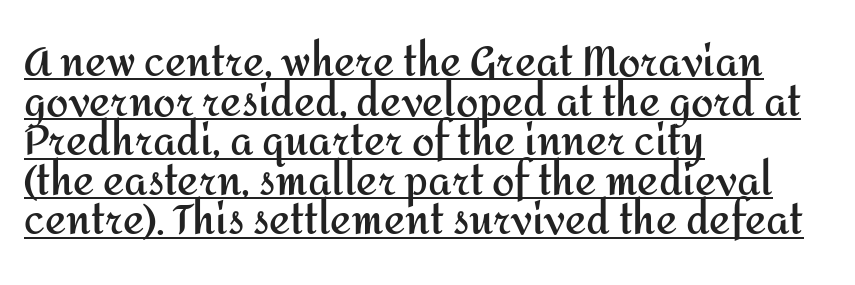
Check the space under the baseline: a stroke is drawn there. The letters carry no serifs — their stems end cleanly without finishing strokes. The rendering uses a bold face; every stroke is thick and dark. This sample uses plain, unmodified letter spacing. Closely set lines give the paragraph a compact silhouette.
